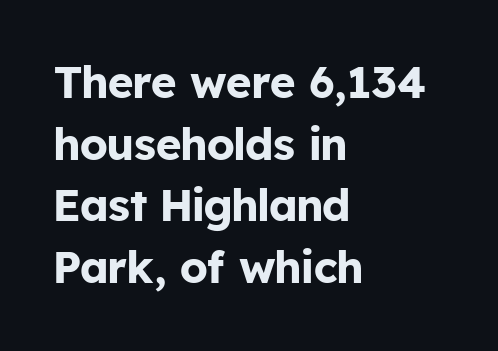
Unlike italic type, these characters show no tilt at all. The space directly below the letters is spotless. Varying glyph widths throughout — classic text-font behaviour. Plenty of ink on the page — the face is bold. The ragged edge is on the right, which tells us the setting is flush left.
